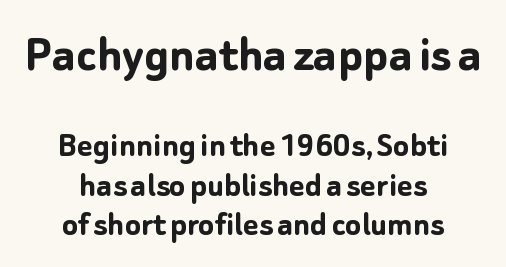
{"serif": "no", "italic": "no", "bold": "yes", "weight": "semibold", "width": "normal", "stroke_contrast": "low", "x_height": "medium", "monospaced": "no", "underline": "no", "align": "center", "line_spacing": "tight", "line_spacing_ratio": 1.06, "letter_spacing": "normal", "letter_spacing_em": 0.0, "larger_block": "first", "size_ratio": 1.49, "glyph_px": 55}
